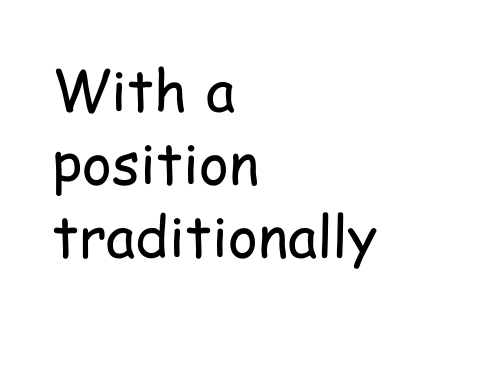
The cut favours lightness, reaching ordinary text weight at its darkest. Where is the straight margin? On the left. The baseline area is clear. Interline gaps are of average width in this sample. Students, note that the glyphs here touch the page at normal intervals. Stroke terminals: plain, sans-serif.
